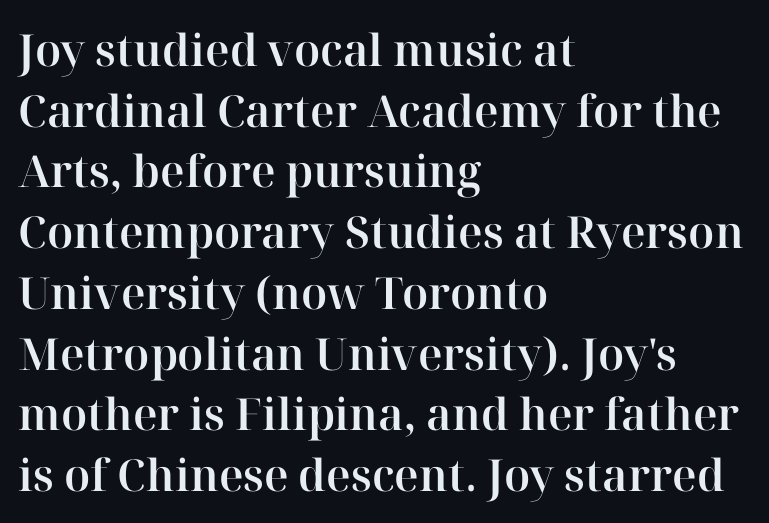
{"serif": "yes", "italic": "no", "width": "normal", "stroke_contrast": "high", "x_height": "medium", "monospaced": "no", "underline": "no", "align": "left", "line_spacing": "normal", "line_spacing_ratio": 1.38, "letter_spacing": "normal", "letter_spacing_em": 0.0, "glyph_px": 44}
